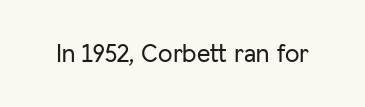
The image shows 26 px text type, upright; set normal letter spacing, not underlined.
